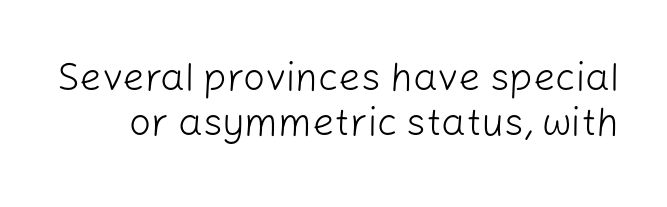
The specimen reads as upright at a glance. Font category for this specimen: sans-serif. Descender tails drop into unmarked territory. Do the characters align in a grid? No, the font is proportional. Is the type heavy? It reads as light-to-regular instead.
